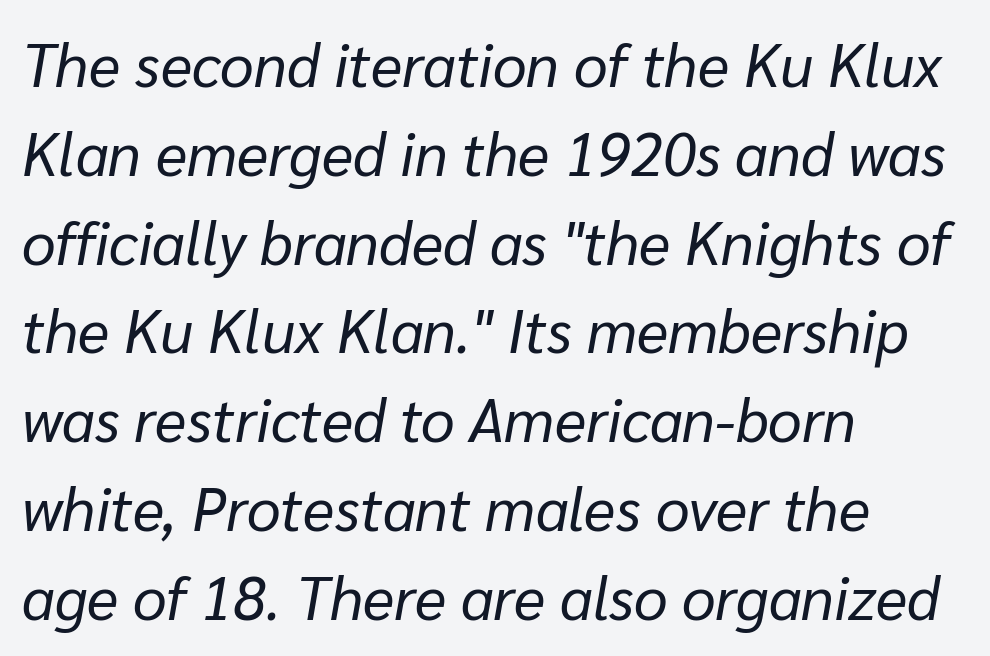
Q: Is the text bold? A: No.
Q: Is the text italic (slanted)? A: Yes, it leans right by about 10 degrees.
Q: Is the text underlined? A: No.
Q: How is the paragraph aligned? A: Left-aligned.
Q: Is the spacing between letters normal or unusually wide? A: Normal.
Q: Is the spacing between lines tight, normal or loose? A: Normal.
Q: Width (condensed, normal, or wide)? A: Normal.
Q: Stroke contrast? A: Low.
Q: x-height? A: Medium.
Q: Monospaced? A: No.
